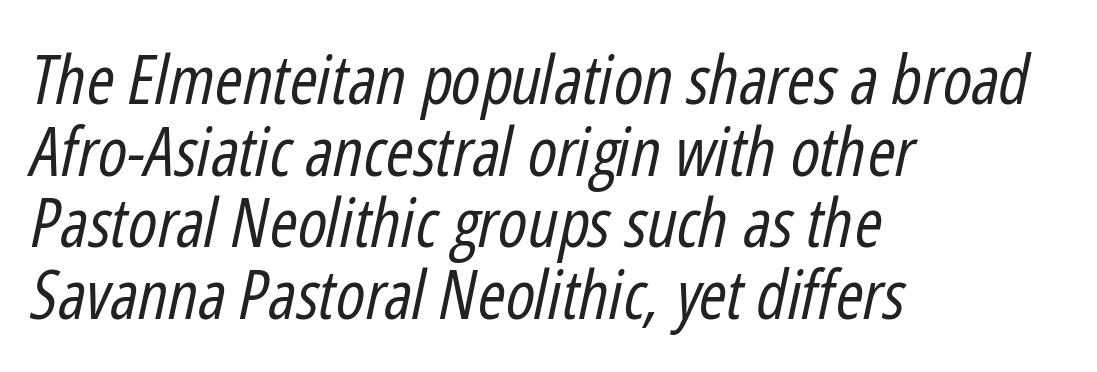
{"italic": "yes", "lean": "right", "slant_degrees": 12, "bold": "no", "weight": "regular", "width": "condensed", "stroke_contrast": "low", "x_height": "medium", "monospaced": "no", "underline": "no", "align": "left", "line_spacing": "tight", "line_spacing_ratio": 1.07, "letter_spacing": "normal", "letter_spacing_em": 0.0, "glyph_px": 67}
